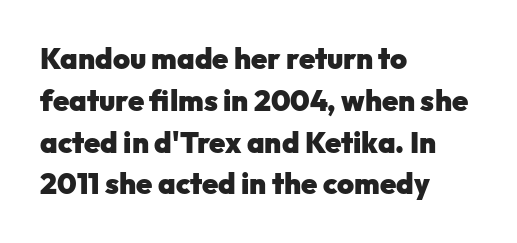
The image shows 29 px heavy sans-serif type, upright; set left-aligned, normal line spacing (1.44x), normal letter spacing, not underlined; low stroke contrast and a medium x-height.
